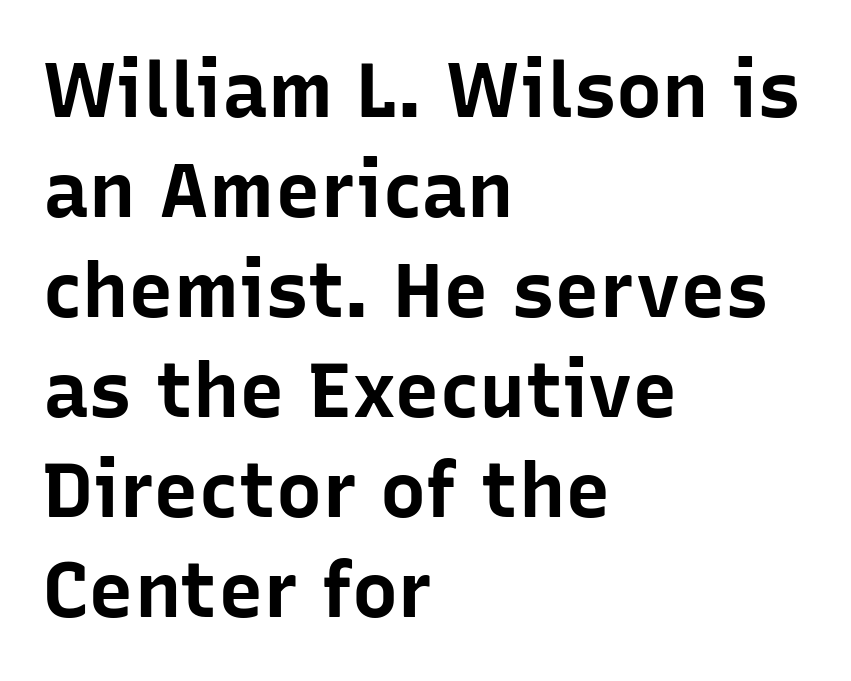
You could not count columns in this text — the font is proportionally spaced. Check where the strokes stop: nothing finishes them off — pure sans. Rows of type keep a routine distance in the vertical direction. Tall strokes in this sample are plumb rather than angled. Heavy, bold letterforms. The text block is weighted toward the left margin, trailing off unevenly rightward.
